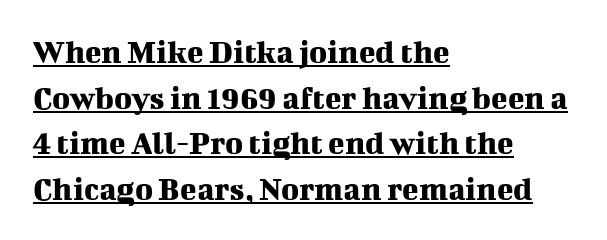
{"serif": "yes", "italic": "no", "width": "normal", "stroke_contrast": "medium", "x_height": "medium", "monospaced": "no", "underline": "yes", "align": "left", "line_spacing": "normal", "line_spacing_ratio": 1.34, "letter_spacing": "normal", "letter_spacing_em": 0.0, "glyph_px": 34}
